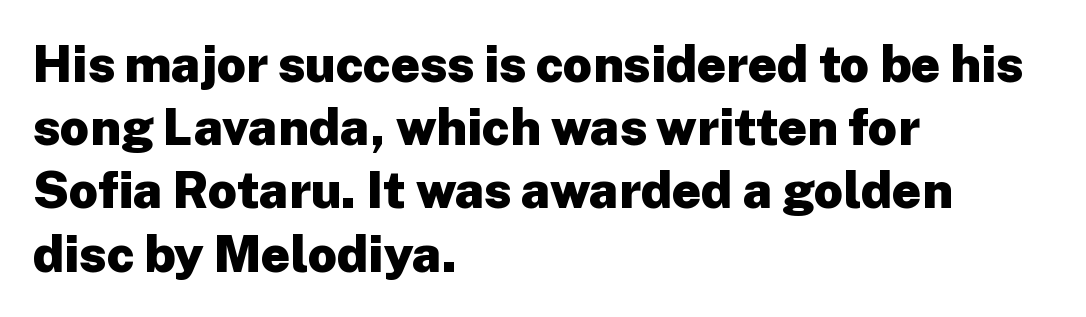
Each letter's strokes conclude bluntly, with no projecting serifs. Heavy-handed strokes throughout: this text is bold. The passage shown is not underscored anywhere. This is roman type, the default non-slanted kind.
